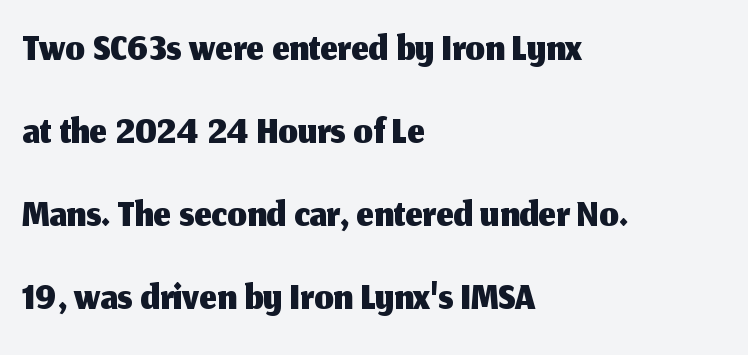
Observe the ordinary spacing: letters are neighbours, not strangers. A normal amount of white space separates one row of letters from the next. Note the varied advance widths — an 'i' is clearly narrower than an 'm'. No feet cap the strokes, marking this as sans-serif type. Quick note: underline off. When letters stand straight like this, we call the style roman or upright.
